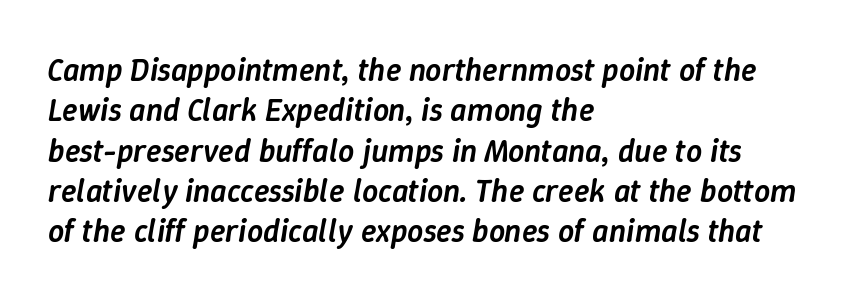
Designer's note — italics engaged. Short and long lines alike share a common starting point at left. Do the characters align in a grid? No, the font is proportional. This rendering leaves character spacing at its baseline value. Each new line begins a customary step beneath the previous one. The words here are not underlined.
